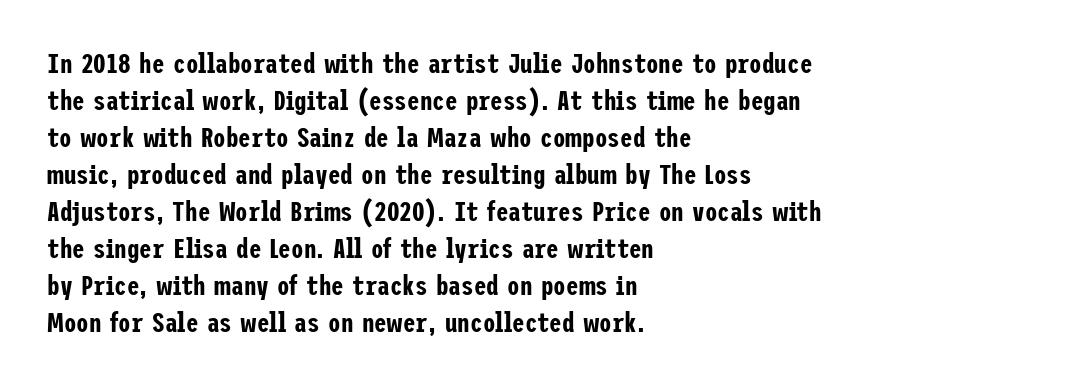
Q: Is the text italic (slanted)? A: No, it is upright.
Q: Is the typeface a serif or a sans-serif typeface? A: Sans-serif.
Q: Is the text underlined? A: No.
Q: How is the paragraph aligned? A: Left-aligned.
Q: Is the spacing between letters normal or unusually wide? A: Normal.
Q: Is the spacing between lines tight, normal or loose? A: Normal.
Q: Width (condensed, normal, or wide)? A: Condensed.
Q: Stroke contrast? A: Low.
Q: x-height? A: Medium.
